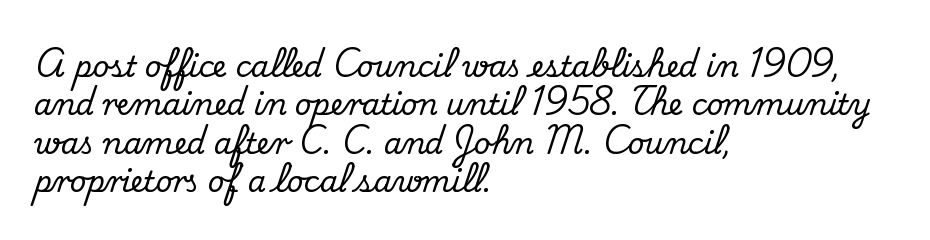
Glance below the letters and you will spot only blank space. The rendering uses natural spacing where letterforms have individual widths. This sample uses a serif face. Successive baselines arrive at the customary interval.
